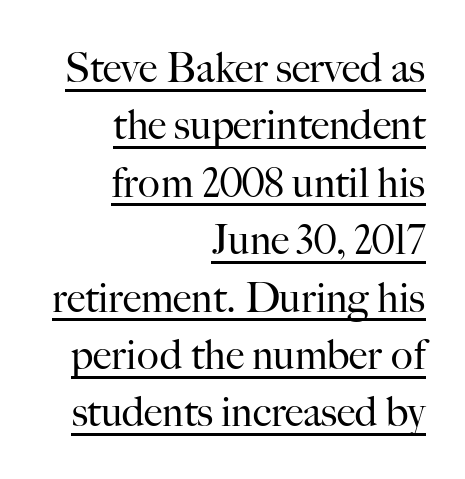
The image shows 41 px regular-weight serif type, upright; set right-aligned, normal line spacing (1.4x), normal letter spacing, underlined; high stroke contrast and a small x-height.
